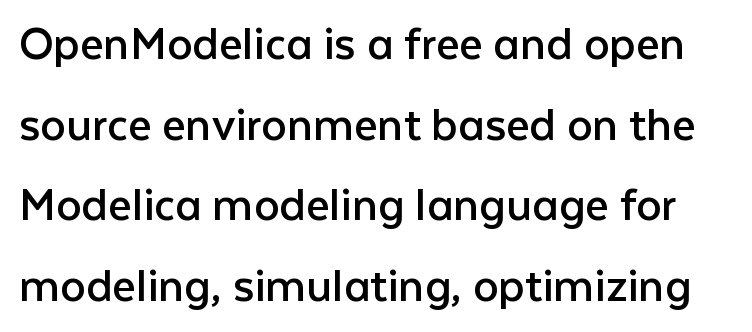
You can tell it's not italic because the verticals are truly vertical. This reads as an unemphasized weight, regular at the heaviest. A normal amount of white space separates one row of letters from the next. Caption: standard tracking, unaltered.
